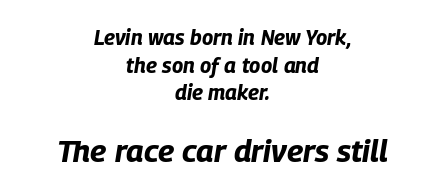
{"italic": "yes", "lean": "right", "slant_degrees": 9, "bold": "yes", "weight": "bold", "width": "condensed", "stroke_contrast": "low", "x_height": "large", "monospaced": "no", "underline": "no", "align": "center", "line_spacing": "normal", "line_spacing_ratio": 1.31, "letter_spacing": "normal", "letter_spacing_em": 0.0, "larger_block": "second", "size_ratio": 1.48, "glyph_px": 31}
